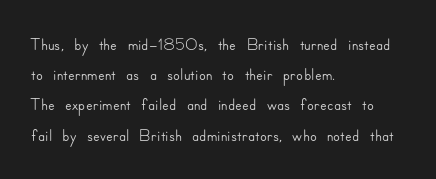
Q: Is the text italic (slanted)? A: No, it is upright.
Q: Is the text underlined? A: No.
Q: How is the paragraph aligned? A: Left-aligned.
Q: Is the spacing between letters normal or unusually wide? A: Normal.
